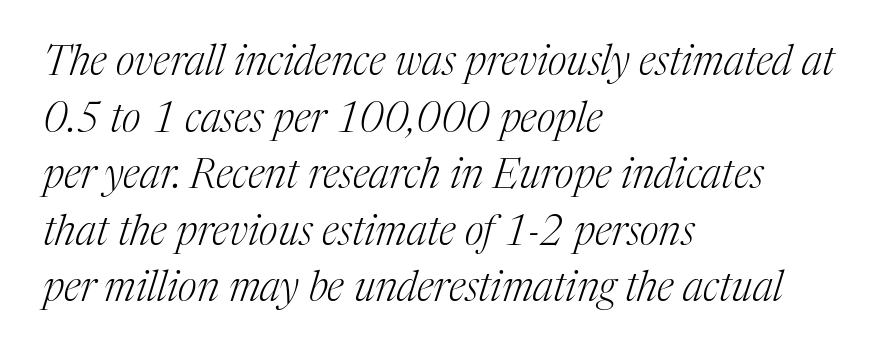
The strokes are not fattened; the text isn't bold. The passage shown is typed in a proportional face where columns would drift. Glyph-to-glyph distance matches everyday printed text. A typesetter would label this face a serif. Rendered with sloped, italic letterforms.
